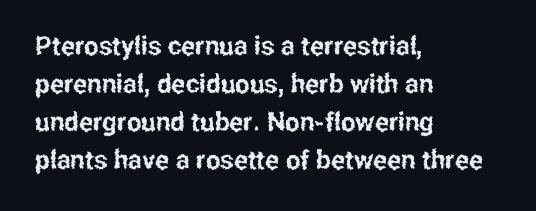
Q: Is the text italic (slanted)? A: No, it is upright.
Q: Is the text underlined? A: No.
Q: How is the paragraph aligned? A: Left-aligned.
Q: Is the spacing between letters normal or unusually wide? A: Normal.
Q: Is the spacing between lines tight, normal or loose? A: Normal.
